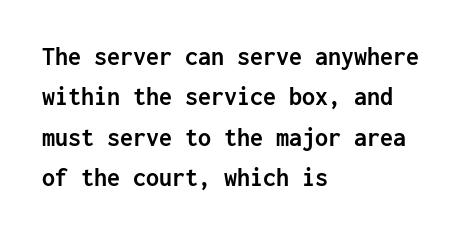
A classic flush-left, rag-right setting is used for this passage. Rows of type keep a routine distance in the vertical direction. Descenders are the only things crossing below the line. The strokes are fattened all the way to bold. Tracking value appears to be zero — textbook default spacing.
